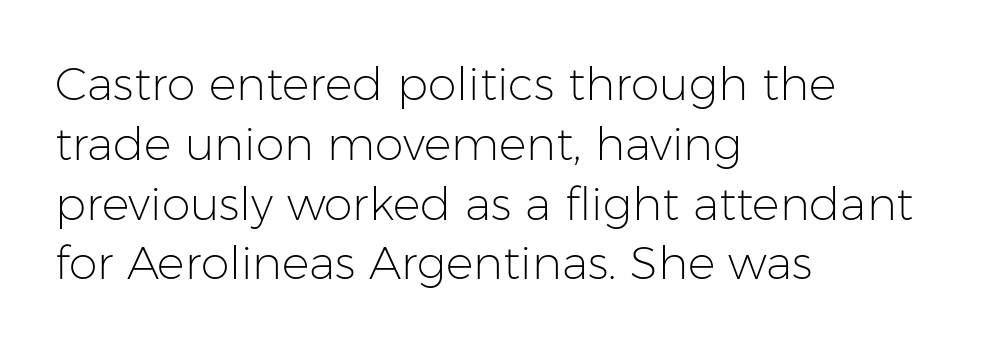
This rendering features lettering with no underline. The block of text has a typical density, with ordinary space between rows. You could call the tracking neutral — neither tight nor loose. The typesetter chose a ragged-right arrangement here. This reads as an unemphasized weight, regular at the heaviest.
